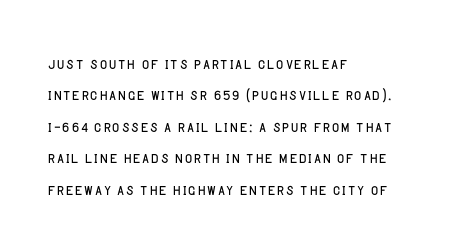
Line spacing here is normal. A typesetter would mark this as roman, not italic. The specimen omits any rule beneath the text block's lines. The rag falls on the right side of this text block. The characters are drawn with everyday or finer stroke widths.
